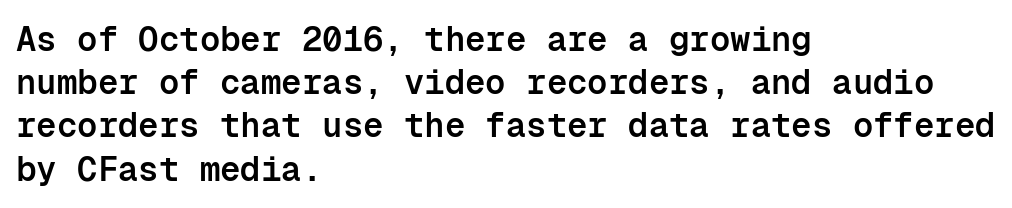
No extra tracking has been applied to these lines. Interline gaps are of average width in this sample. This is the regular roman posture of the typeface. Note the uniform advance width — an 'i' takes as much space as an 'm'.
